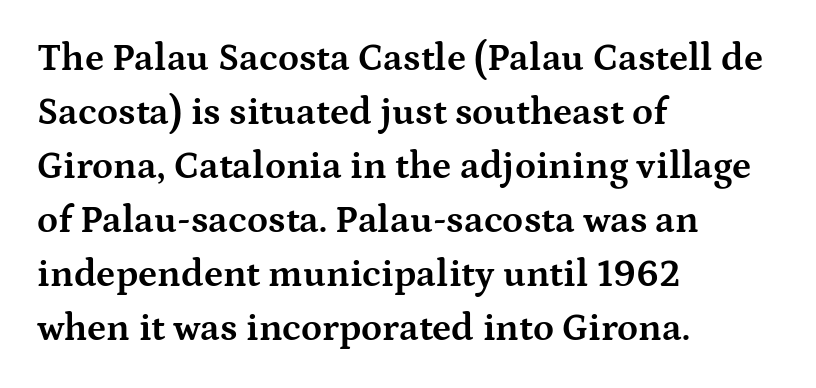
Q: Is the text bold? A: Yes.
Q: Is the text italic (slanted)? A: No, it is upright.
Q: Is the typeface a serif or a sans-serif typeface? A: Serif.
Q: Is the text underlined? A: No.
Q: How is the paragraph aligned? A: Left-aligned.
Q: Is the spacing between letters normal or unusually wide? A: Normal.
Q: Is the spacing between lines tight, normal or loose? A: Normal.
Q: Width (condensed, normal, or wide)? A: Wide.
Q: Stroke contrast? A: Medium.
Q: x-height? A: Medium.
Q: Monospaced? A: No.
